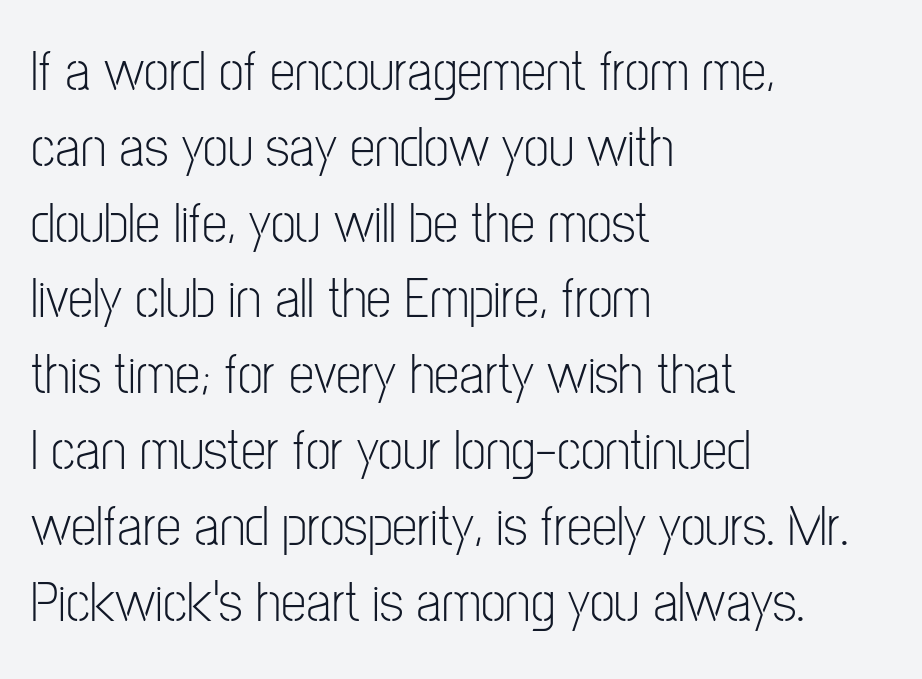
This sample is left-justified, so line endings fall wherever the words run out. Think standard paragraph weight, or any step lighter than that. Underlining? Definitely not there. Grotesque or geometric, the face here clearly has no serifs.
